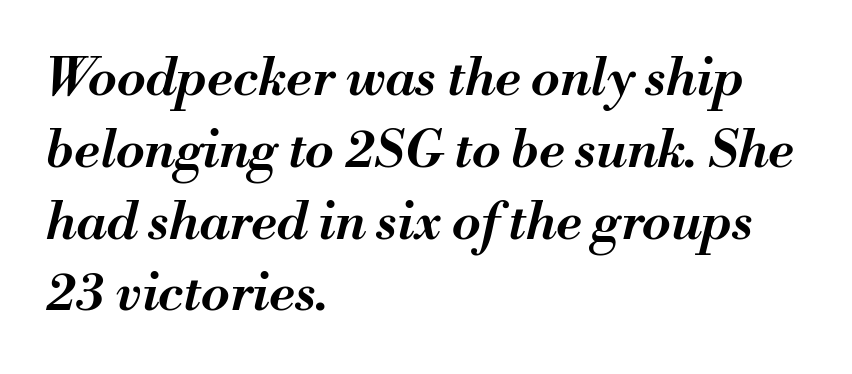
Varying glyph widths throughout — classic text-font behaviour. Heft: intermediate — a semibold. These lines were composed using italics. This sample is left-justified, so line endings fall wherever the words run out. You could call the tracking neutral — neither tight nor loose.
